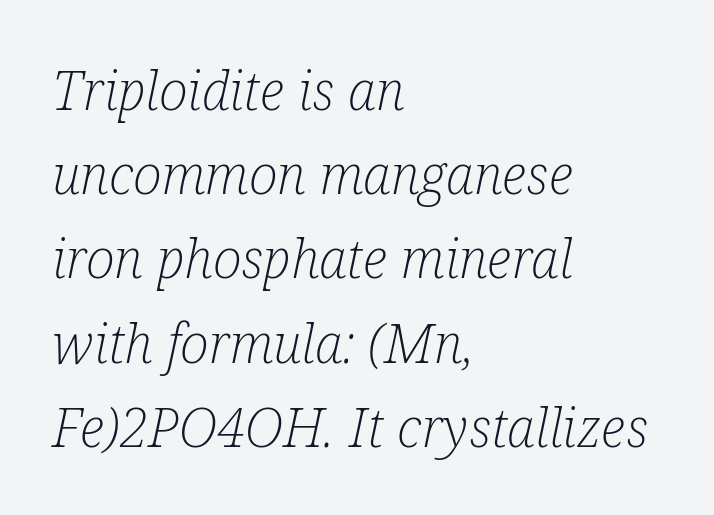
Q: Is the text bold? A: No.
Q: Is the text italic (slanted)? A: Yes, it leans right by about 12 degrees.
Q: Is the typeface a serif or a sans-serif typeface? A: Serif.
Q: Is the text underlined? A: No.
Q: How is the paragraph aligned? A: Left-aligned.
Q: Is the spacing between letters normal or unusually wide? A: Normal.
Q: Is the spacing between lines tight, normal or loose? A: Normal.
Q: Width (condensed, normal, or wide)? A: Condensed.
Q: Stroke contrast? A: Low.
Q: x-height? A: Medium.
Q: Monospaced? A: No.
